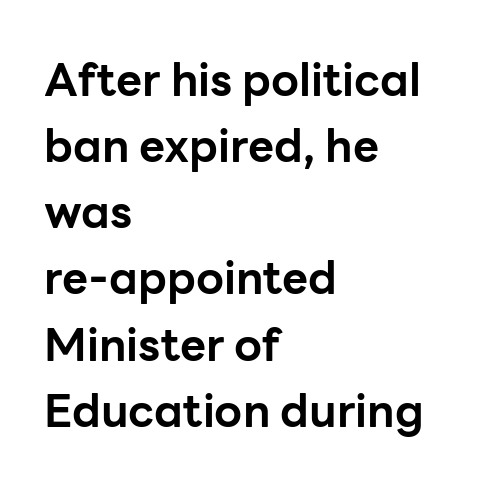
{"serif": "no", "italic": "no", "bold": "yes", "weight": "bold", "width": "normal", "stroke_contrast": "low", "x_height": "medium", "monospaced": "no", "underline": "no", "align": "left", "line_spacing": "normal", "line_spacing_ratio": 1.47, "letter_spacing": "normal", "letter_spacing_em": 0.0, "glyph_px": 45}
